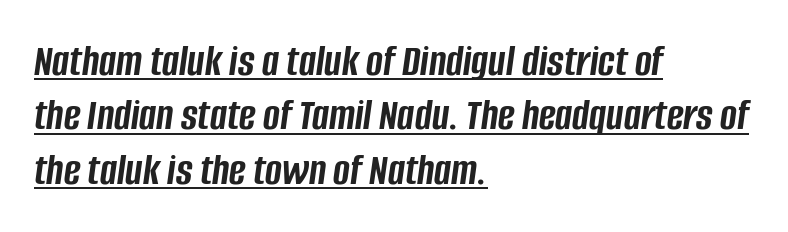
Style check: oblique. The rag falls on the right side of this text block. The glyphs have the mass of a bold cut. Beneath each row of characters lies a ruled line.
